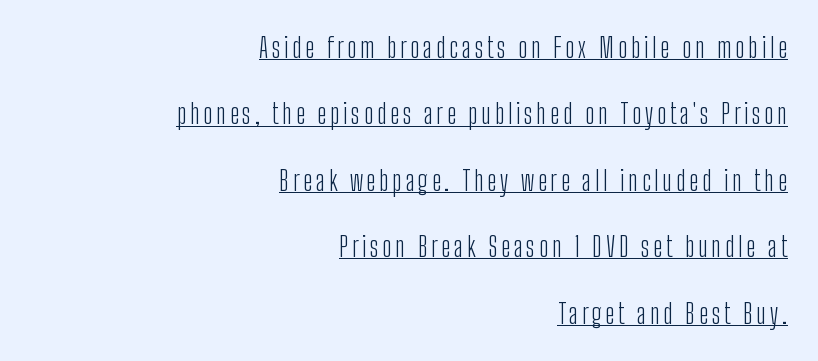
{"italic": "no", "bold": "no", "underline": "yes", "align": "right", "line_spacing": "loose", "line_spacing_ratio": 2.46, "glyph_px": 27}
